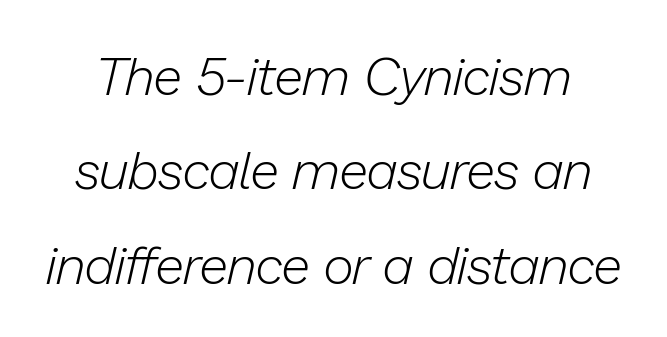
The font's italic variant was chosen for this text. You could not count columns in this text — the font is proportionally spaced. This reads as an unemphasized weight, regular at the heaviest. The space beneath each line is pristine and unruled. Nothing unusual about the tracking: characters are spaced as the font intends.
